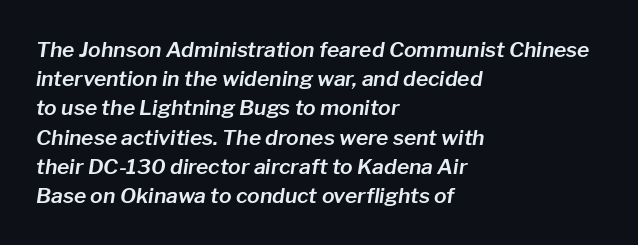
The ragged edge is on the right, which tells us the setting is flush left. Honestly, the row spacing looks completely unremarkable. The whole block is typeset with a tilt. The horizontal fit of the characters is conventional and even. Check the space under the baseline: it is left empty.
